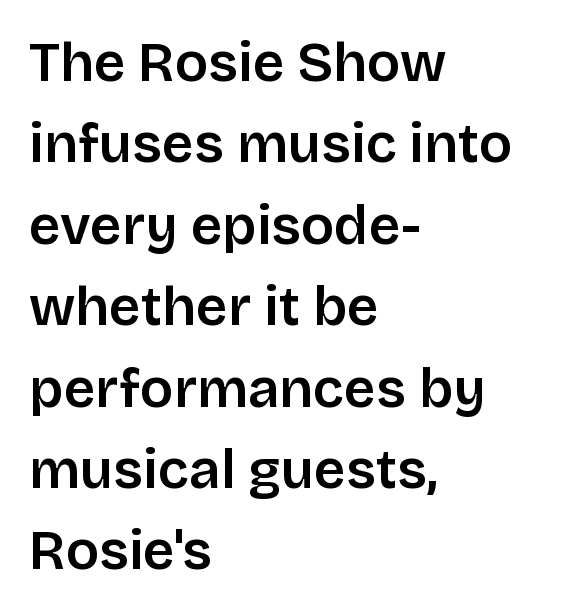
The image shows 55 px semibold sans-serif type, upright; set left-aligned, normal line spacing (1.48x), normal letter spacing, not underlined; low stroke contrast and a large x-height.
